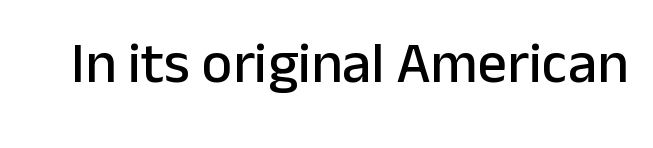
Style check: upright. There is no visible air inserted between adjacent glyphs. Regarding serifs, this sample does without them. Each letter keeps its own natural width here, so spacing adapts to shape. A bare baseline throughout the passage.
